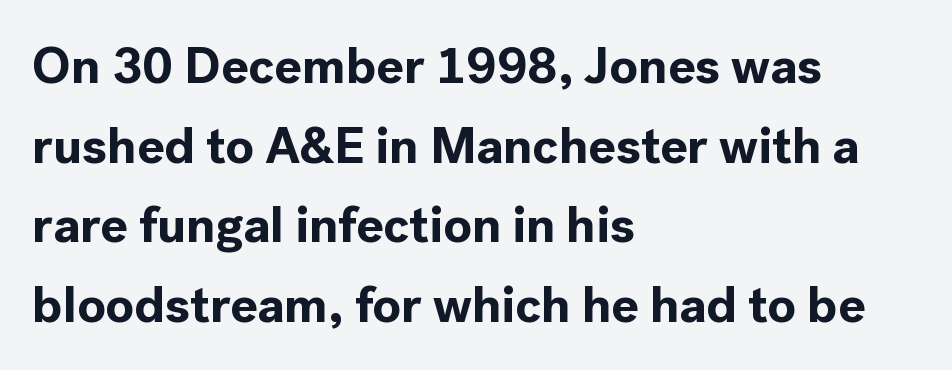
Q: Is the text bold? A: Yes.
Q: Is the text italic (slanted)? A: No, it is upright.
Q: Is the typeface a serif or a sans-serif typeface? A: Sans-serif.
Q: Is the text underlined? A: No.
Q: How is the paragraph aligned? A: Left-aligned.
Q: Is the spacing between letters normal or unusually wide? A: Normal.
Q: Is the spacing between lines tight, normal or loose? A: Normal.
Q: Width (condensed, normal, or wide)? A: Normal.
Q: x-height? A: Medium.
Q: Monospaced? A: No.
